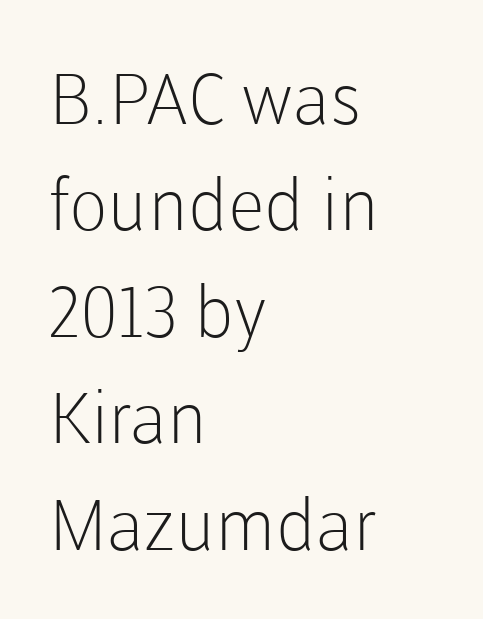
Q: Is the text bold? A: No.
Q: Is the text italic (slanted)? A: No, it is upright.
Q: Is the typeface a serif or a sans-serif typeface? A: Sans-serif.
Q: Is the text underlined? A: No.
Q: How is the paragraph aligned? A: Left-aligned.
Q: Is the spacing between letters normal or unusually wide? A: Normal.
Q: Is the spacing between lines tight, normal or loose? A: Normal.
Q: Width (condensed, normal, or wide)? A: Normal.
Q: Stroke contrast? A: Low.
Q: x-height? A: Medium.
Q: Monospaced? A: No.
